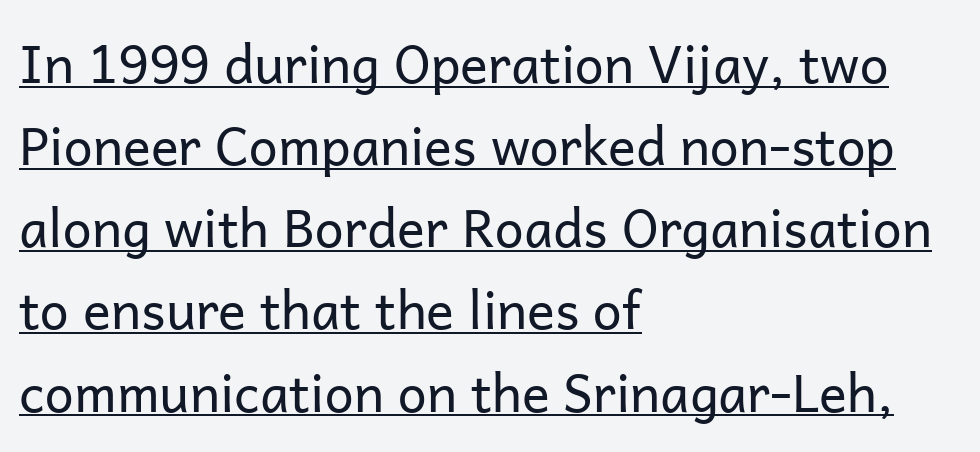
The image shows 52 px regular-weight sans-serif type, upright; set left-aligned, normal line spacing (1.58x), normal letter spacing, underlined; low stroke contrast and a medium x-height.
